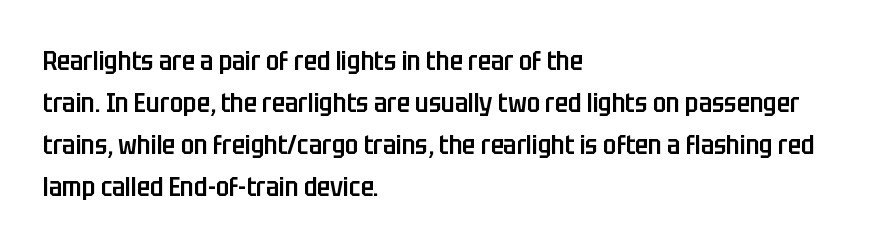
{"italic": "no", "bold": "semi", "underline": "no", "align": "left", "line_spacing": "normal", "line_spacing_ratio": 1.56, "letter_spacing": "normal", "letter_spacing_em": 0.0, "glyph_px": 27}
